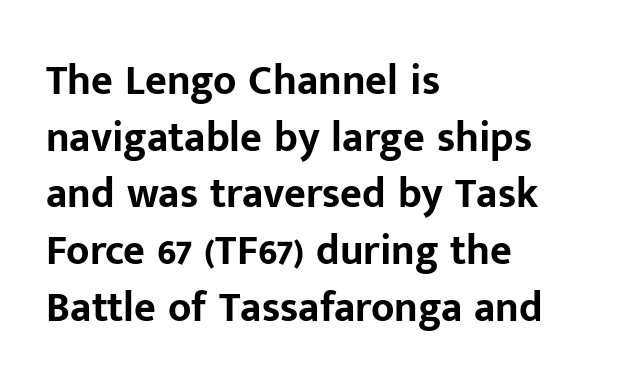
The image shows 42 px bold sans-serif type, upright; set left-aligned, normal line spacing (1.35x), normal letter spacing, not underlined; low stroke contrast and a medium x-height.
